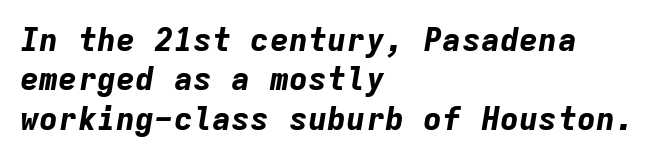
Q: Is the text bold? A: Yes.
Q: Is the text italic (slanted)? A: Yes, it leans right by about 9 degrees.
Q: Is the text underlined? A: No.
Q: How is the paragraph aligned? A: Left-aligned.
Q: Is the spacing between letters normal or unusually wide? A: Normal.
Q: Width (condensed, normal, or wide)? A: Normal.
Q: Stroke contrast? A: Low.
Q: x-height? A: Medium.
Q: Monospaced? A: Yes.
